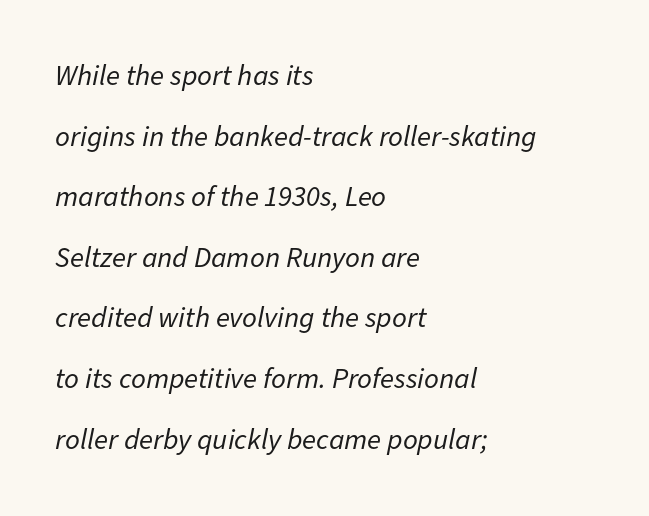
The text block is weighted toward the left margin, trailing off unevenly rightward. A typesetter would call this zero additional tracking. The typeface has the unassuming heft of standard copy or less. The lines are spread far apart with generous leading.
